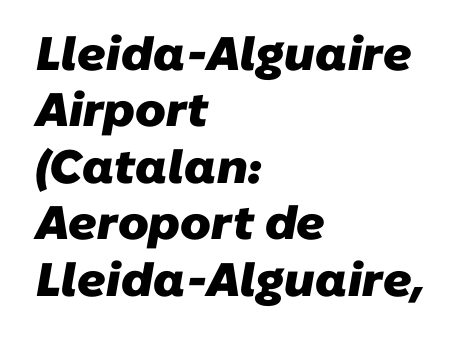
Do the characters align in a grid? No, the font is proportional. Note: no serifs on the glyphs. Honestly, the letter spacing is just normal — you wouldn't notice it. Thick stems and heavy bowls — unmistakably bold. Quick note: underline off. Notice how the passage keeps a crisp vertical edge on the left only.
